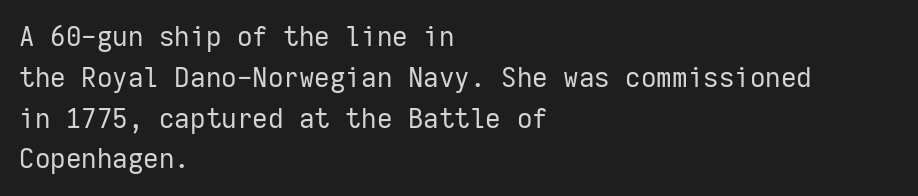
Q: Is the text bold? A: No.
Q: Is the text italic (slanted)? A: No, it is upright.
Q: Is the text underlined? A: No.
Q: How is the paragraph aligned? A: Left-aligned.
Q: Is the spacing between letters normal or unusually wide? A: Normal.
Q: Is the spacing between lines tight, normal or loose? A: Normal.
